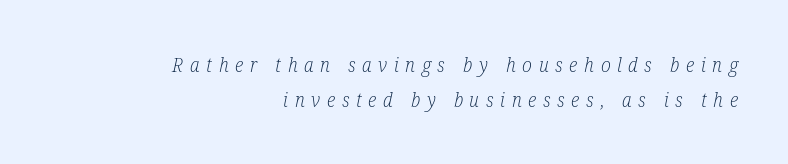
It's the slanting kind of type. This is not heavy type; no bold has been used. The gap between lines stays unmarked. The face used here is rendered with a markedly widened letterfit.
